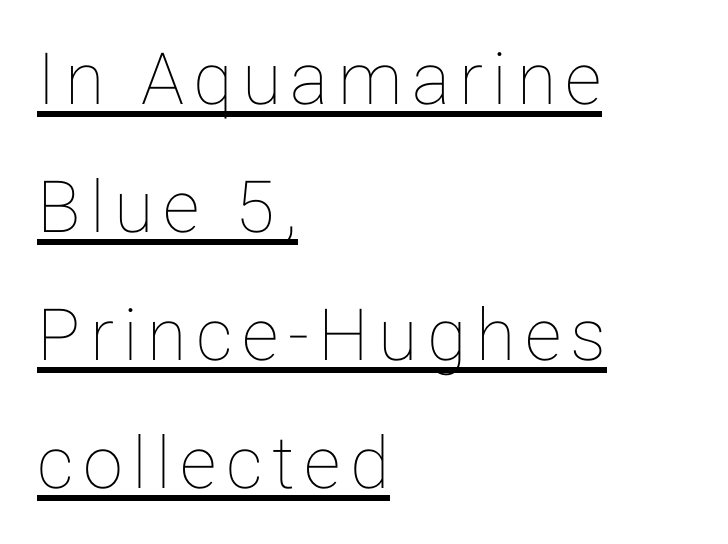
{"italic": "no", "width": "normal", "stroke_contrast": "low", "x_height": "medium", "monospaced": "no", "underline": "yes", "align": "left", "line_spacing_ratio": 1.78, "glyph_px": 72}
